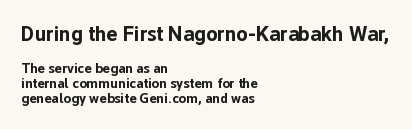
{"italic": "no", "bold": "yes", "underline": "no", "align": "left", "line_spacing": "tight", "line_spacing_ratio": 1.07, "letter_spacing": "normal", "letter_spacing_em": 0.0, "larger_block": "first", "size_ratio": 1.5, "glyph_px": 21}
